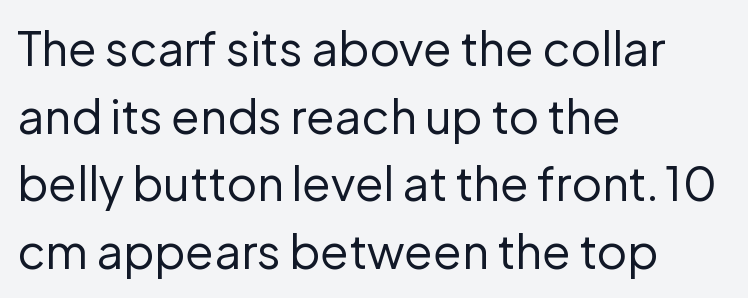
Counters stay open thanks to moderate or lighter strokes. Where is the straight margin? On the left. Descenders are the only things crossing below the line. The passage shown is typeset with a sans-serif family. A typesetter would call this zero additional tracking.
